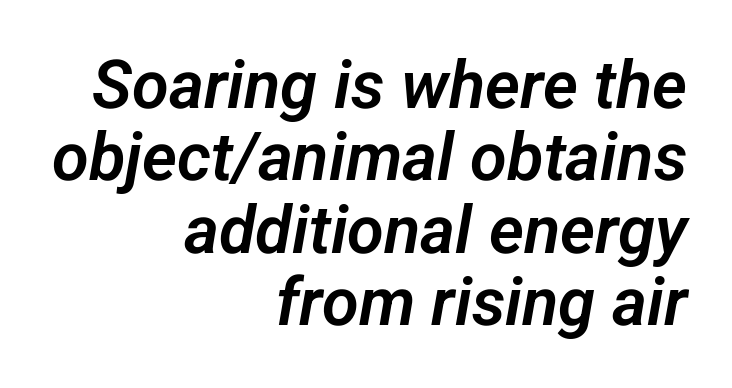
{"serif": "no", "width": "normal", "stroke_contrast": "low", "x_height": "medium", "monospaced": "no", "underline": "no", "align": "right", "line_spacing": "tight", "line_spacing_ratio": 1.08, "letter_spacing": "normal", "letter_spacing_em": 0.0, "glyph_px": 67}
